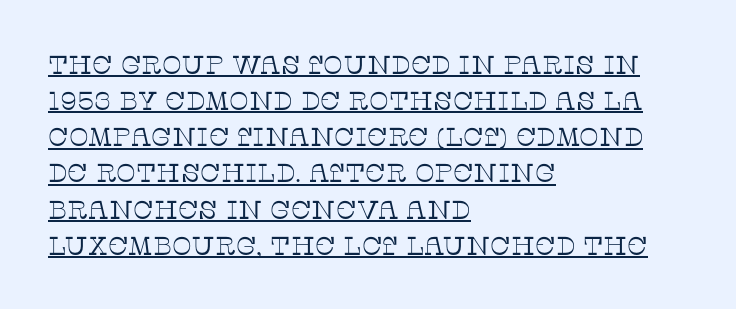
The space between consecutive lines is moderate. The sample's only ornament is a line tracing under the words. You could call the tracking neutral — neither tight nor loose. On a weight scale, this lands at 450 or below. Designer's note — italics off, roman on. Teacher's note: observe the even left margin — that is flush-left alignment.
